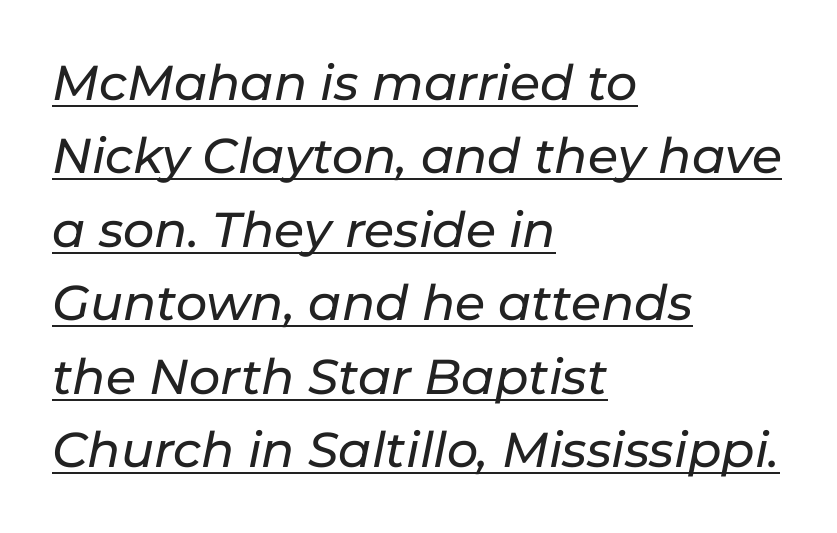
Q: Is the text italic (slanted)? A: Yes, it leans right by about 11 degrees.
Q: Is the text underlined? A: Yes.
Q: How is the paragraph aligned? A: Left-aligned.
Q: Is the spacing between letters normal or unusually wide? A: Normal.
Q: Is the spacing between lines tight, normal or loose? A: Normal.
Q: Width (condensed, normal, or wide)? A: Normal.
Q: Stroke contrast? A: Low.
Q: x-height? A: Medium.
Q: Monospaced? A: No.
